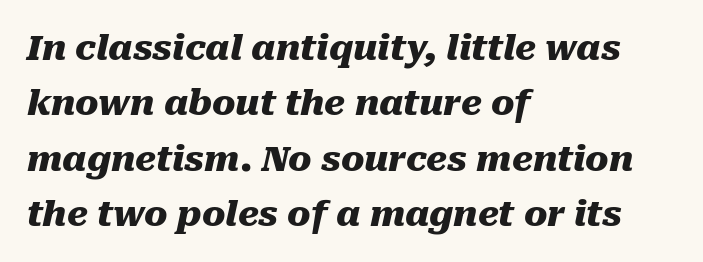
These lines are set flush left with a ragged right edge. Summary of weight: heavy, a full bold. This sample has the flowing, uneven cadence of proportional lettering. Evenly set lines give the paragraph a standard silhouette. Characters follow at the spacing the type designer built in.
